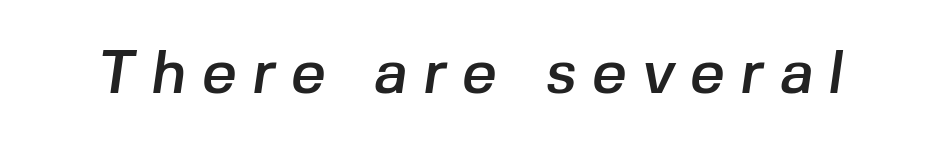
Inter-character spacing is expanded well beyond the font's built-in metrics. Spacing verdict: proportional, widths tailored to each character. Rule under the text: the space is simply empty. The text was rendered using a sans face with plain stroke endings.
